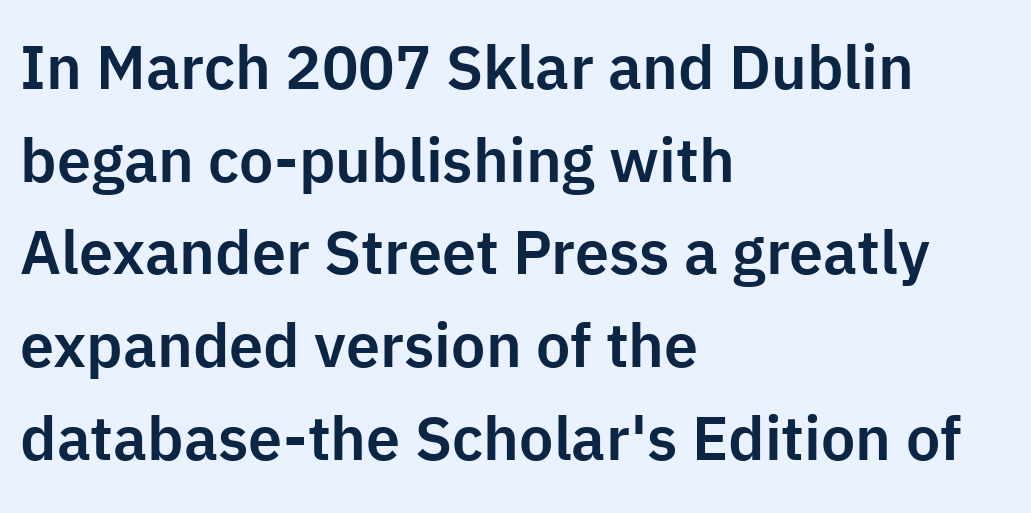
Think of a printed novel: that variable character pitch is what you see here. Each letter's strokes conclude bluntly, with no projecting serifs. Glyph-to-glyph distance matches everyday printed text. The compositor pushed each line to the left boundary.
